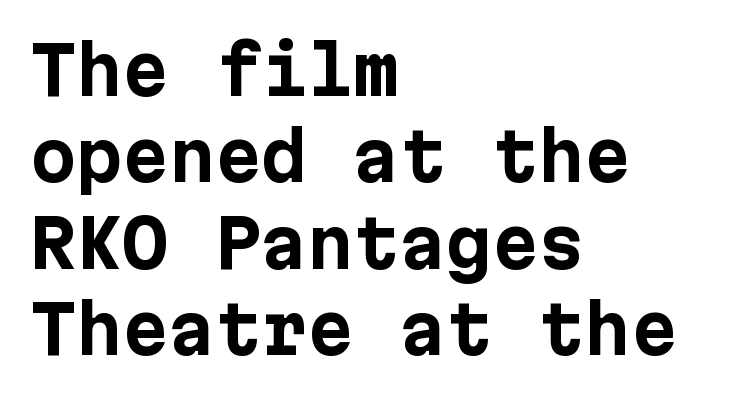
{"serif": "no", "italic": "no", "bold": "yes", "weight": "bold", "width": "normal", "stroke_contrast": "low", "x_height": "medium", "underline": "no", "align": "left", "line_spacing": "normal", "line_spacing_ratio": 1.31, "letter_spacing": "normal", "letter_spacing_em": 0.0, "glyph_px": 66}
